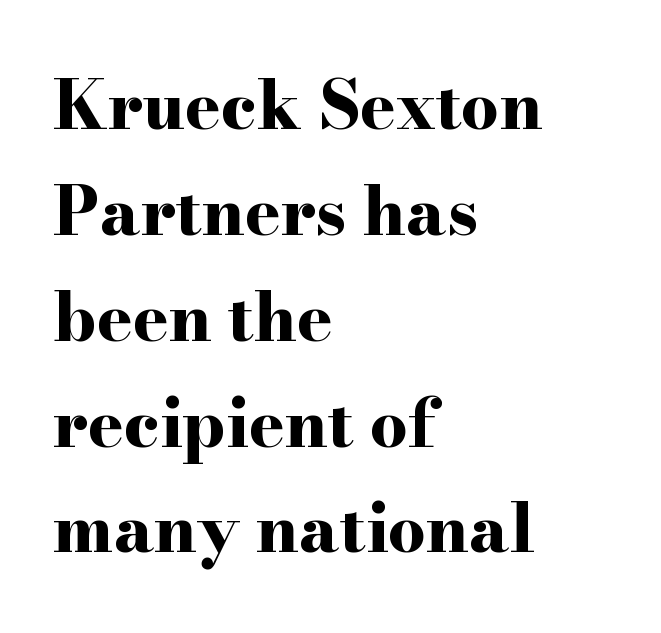
Type style note: has serifs. Honestly, the letter spacing is just normal — you wouldn't notice it. Style check: upright. As a designer I'd log this as weight 700, bold.
